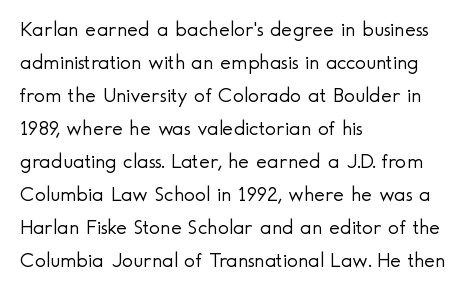
The image shows 21 px text type, upright; set left-aligned, normal line spacing (1.57x), normal letter spacing, not underlined.
